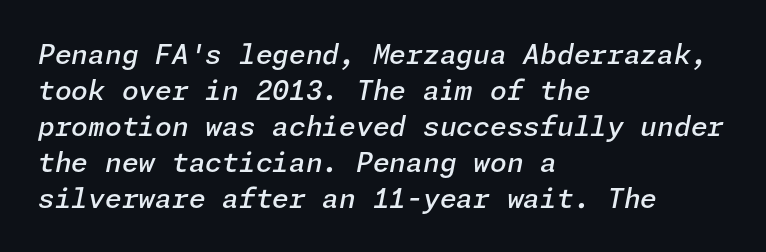
The strip under each line holds only bare page. Stroke thickness is moderately raised; the sample reads as semibold. Students, note that the glyphs here touch the page at normal intervals. The face used here has a pronounced slope to its letters. The lines in this sample share a left origin and differ only in where they stop.
